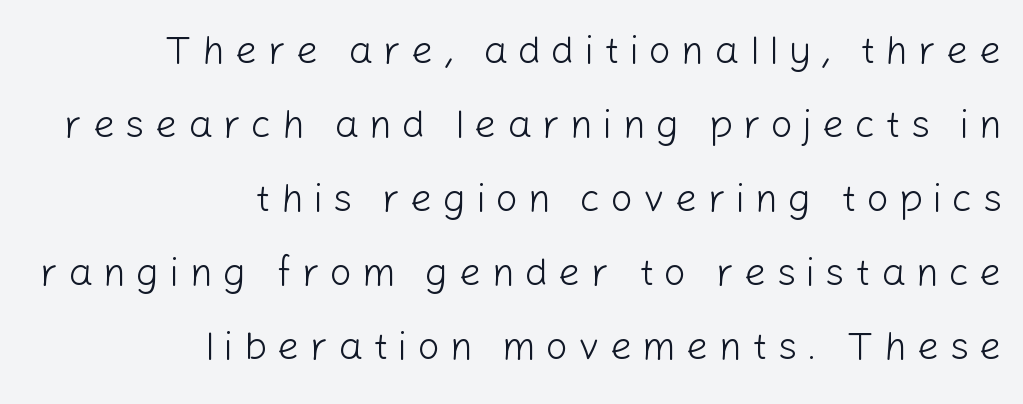
The image shows 39 px light sans-serif type, upright; set right-aligned, loose line spacing (1.9x), unusually wide letter spacing (+0.26 em), not underlined; low stroke contrast and a medium x-height.
